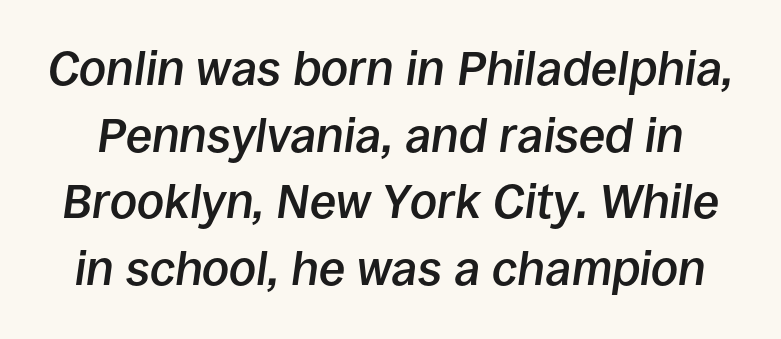
The image shows 48 px semibold type, italic (leaning right); set normal line spacing (1.39x), normal letter spacing, not underlined; low stroke contrast and a large x-height.
